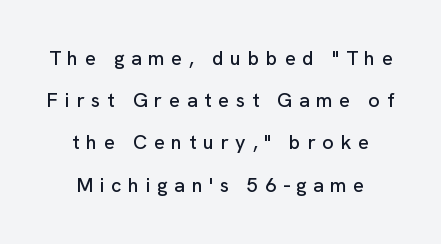
{"italic": "no", "underline": "no", "align": "center", "line_spacing": "loose", "line_spacing_ratio": 2.11, "letter_spacing": "wide", "letter_spacing_em": 0.33, "glyph_px": 20}
